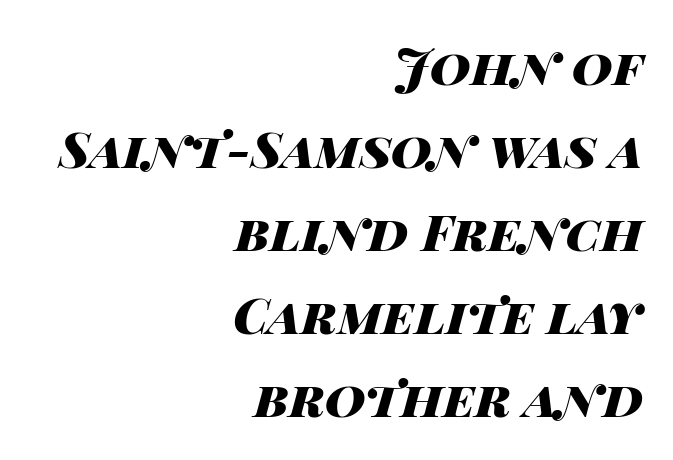
Q: Is the text bold? A: Yes.
Q: Is the text italic (slanted)? A: Yes, it leans right by about 14 degrees.
Q: Is the text underlined? A: No.
Q: How is the paragraph aligned? A: Right-aligned.
Q: Is the spacing between letters normal or unusually wide? A: Normal.
Q: Is the spacing between lines tight, normal or loose? A: Normal.
Q: Width (condensed, normal, or wide)? A: Wide.
Q: Stroke contrast? A: High.
Q: x-height? A: Large.
Q: Monospaced? A: No.
